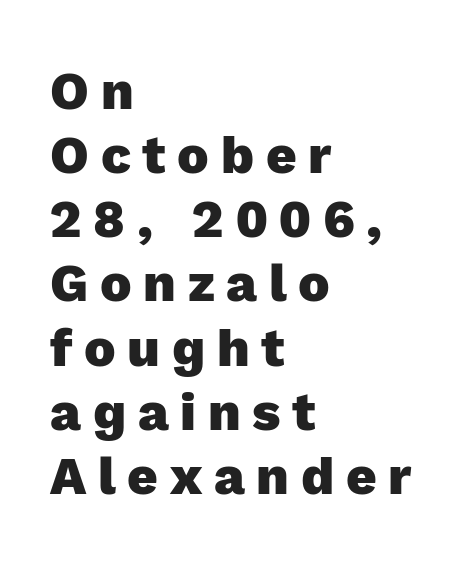
The image shows 53 px heavy sans-serif type, upright; set left-aligned, line spacing 1.21x, unusually wide letter spacing (+0.22 em), not underlined; a medium x-height.
